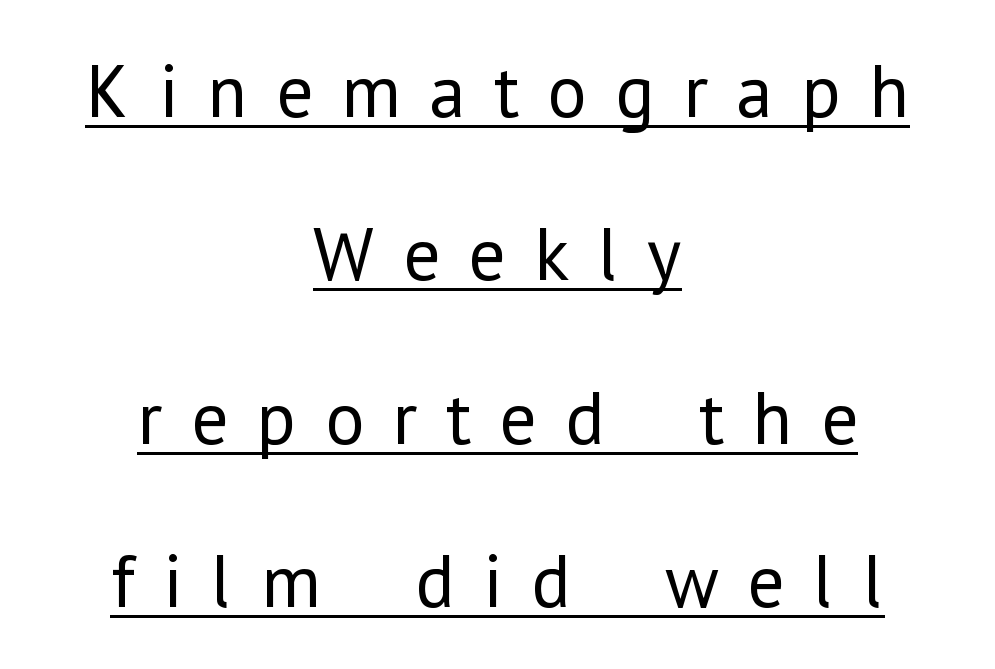
Q: Is the text bold? A: No.
Q: Is the text italic (slanted)? A: No, it is upright.
Q: Is the typeface a serif or a sans-serif typeface? A: Sans-serif.
Q: Is the text underlined? A: Yes.
Q: How is the paragraph aligned? A: Centered.
Q: Is the spacing between letters normal or unusually wide? A: Unusually wide.
Q: Is the spacing between lines tight, normal or loose? A: Loose.
Q: Width (condensed, normal, or wide)? A: Normal.
Q: Stroke contrast? A: Low.
Q: x-height? A: Medium.
Q: Monospaced? A: No.
